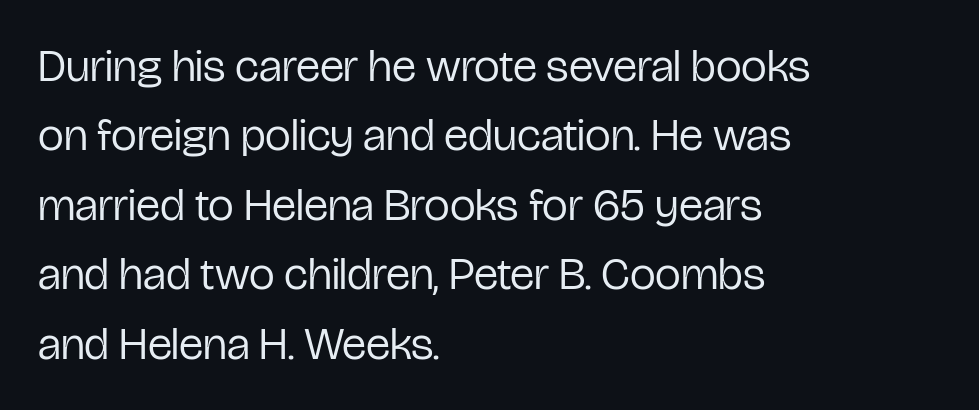
The image shows 46 px regular-weight, condensed sans-serif type, upright; set left-aligned, normal line spacing (1.51x), normal letter spacing, not underlined; low stroke contrast and a medium x-height.
